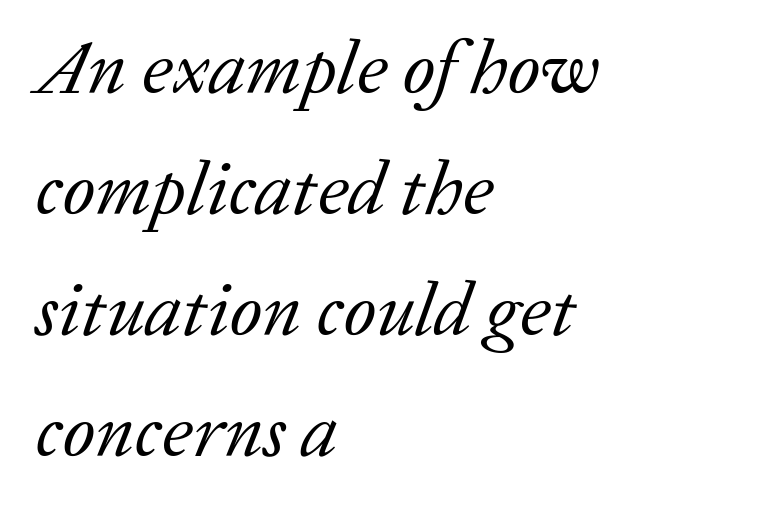
Baseline-to-baseline distance is the conventional proportion of letter height. Words float on clear page, feet unadorned. The axis of the letterforms is tilted away from vertical. The text block is weighted toward the left margin, trailing off unevenly rightward.
